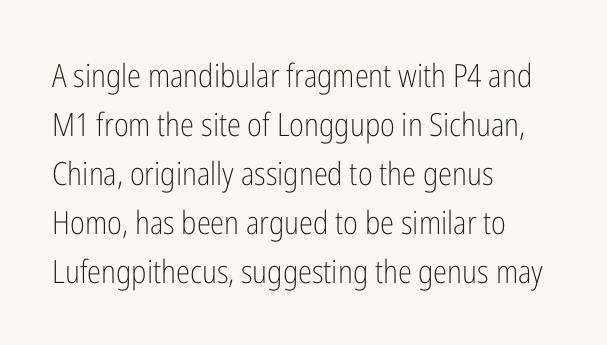
{"serif": "no", "italic": "no", "bold": "no", "weight": "light", "width": "condensed", "stroke_contrast": "low", "x_height": "medium", "monospaced": "no", "underline": "no", "align": "left", "line_spacing": "normal", "line_spacing_ratio": 1.53, "letter_spacing": "normal", "letter_spacing_em": 0.0, "glyph_px": 32}
